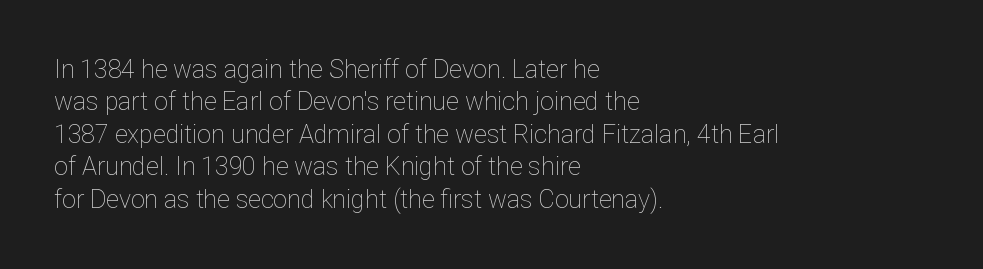
Q: Is the text bold? A: No.
Q: Is the text italic (slanted)? A: No, it is upright.
Q: Is the text underlined? A: No.
Q: How is the paragraph aligned? A: Left-aligned.
Q: Is the spacing between letters normal or unusually wide? A: Normal.
Q: Is the spacing between lines tight, normal or loose? A: Normal.
